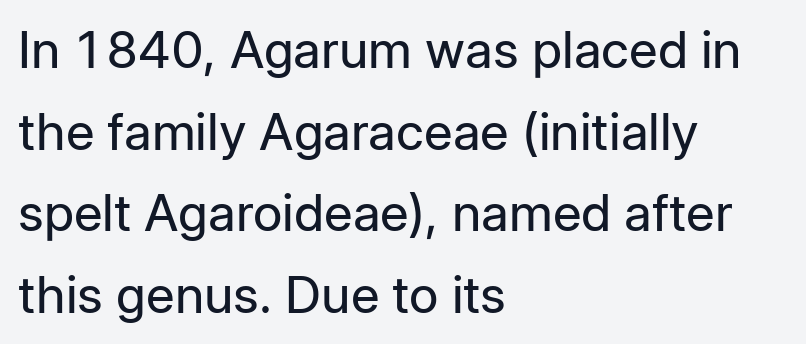
Q: Is the text bold? A: No.
Q: Is the text italic (slanted)? A: No, it is upright.
Q: Is the typeface a serif or a sans-serif typeface? A: Sans-serif.
Q: Is the text underlined? A: No.
Q: How is the paragraph aligned? A: Left-aligned.
Q: Is the spacing between letters normal or unusually wide? A: Normal.
Q: Is the spacing between lines tight, normal or loose? A: Normal.
Q: Width (condensed, normal, or wide)? A: Normal.
Q: Stroke contrast? A: Low.
Q: x-height? A: Medium.
Q: Monospaced? A: No.
